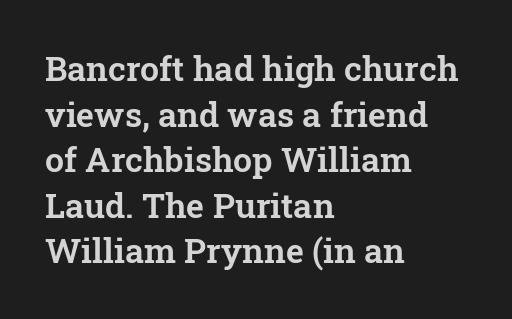
Q: Is the text italic (slanted)? A: No, it is upright.
Q: Is the typeface a serif or a sans-serif typeface? A: Serif.
Q: Is the text underlined? A: No.
Q: How is the paragraph aligned? A: Left-aligned.
Q: Is the spacing between letters normal or unusually wide? A: Normal.
Q: Is the spacing between lines tight, normal or loose? A: Normal.
Q: Width (condensed, normal, or wide)? A: Normal.
Q: Stroke contrast? A: Low.
Q: x-height? A: Medium.
Q: Monospaced? A: No.
